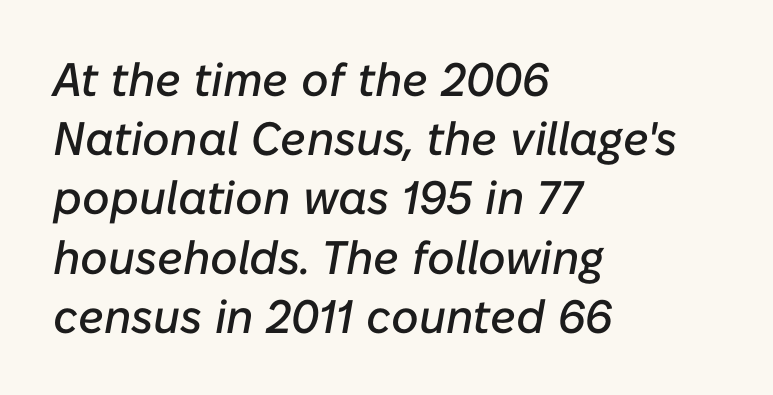
Line spacing here is normal. Every character sits at an angle, as italics do. Nobody touched the tracking dial on this one. The paragraph has a hard left edge and a soft right edge. The letters advance in unequal steps, a hallmark of proportional type.
